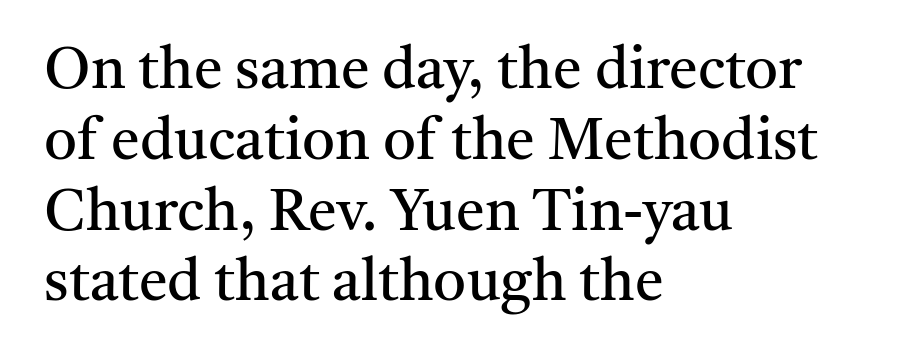
Posture: vertical. Inter-character spacing is left at the font's built-in metrics. Stems and bowls with no extra thickness — not bold. Quick note: underline off. Each letter keeps its own natural width here, so spacing adapts to shape. Does the copy run flush right? No — it runs flush left.
